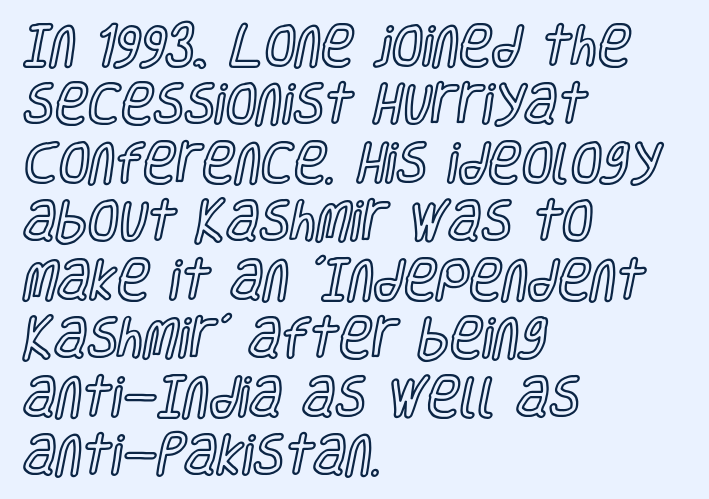
Q: Is the text italic (slanted)? A: Yes.
Q: Is the text underlined? A: No.
Q: How is the paragraph aligned? A: Left-aligned.
Q: Is the spacing between letters normal or unusually wide? A: Normal.
Q: Is the spacing between lines tight, normal or loose? A: Normal.
Q: Width (condensed, normal, or wide)? A: Condensed.
Q: x-height? A: Large.
Q: Monospaced? A: No.
